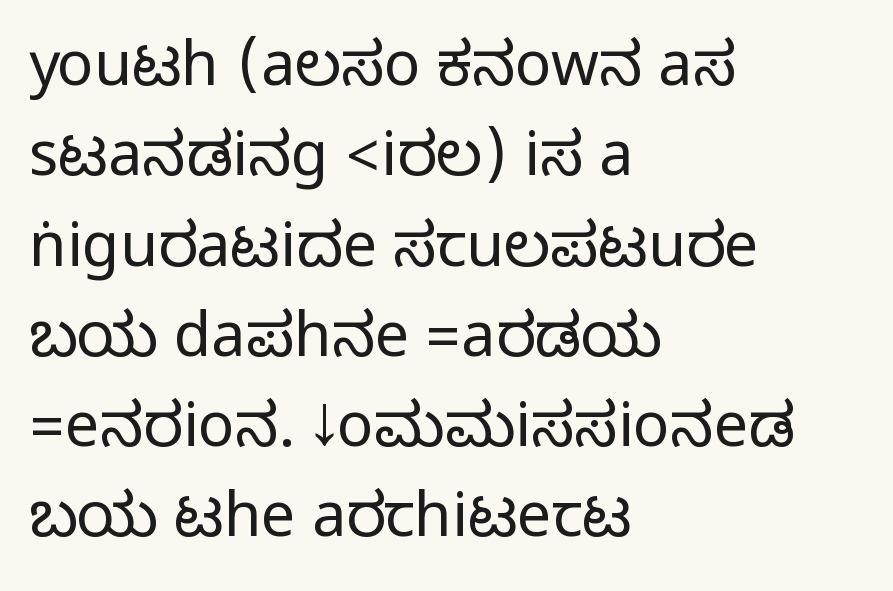
Q: Is the text italic (slanted)? A: No, it is upright.
Q: Is the typeface a serif or a sans-serif typeface? A: Sans-serif.
Q: Is the text underlined? A: No.
Q: How is the paragraph aligned? A: Left-aligned.
Q: Is the spacing between letters normal or unusually wide? A: Normal.
Q: Is the spacing between lines tight, normal or loose? A: Normal.
Q: Width (condensed, normal, or wide)? A: Condensed.
Q: Stroke contrast? A: Medium.
Q: Monospaced? A: No.
